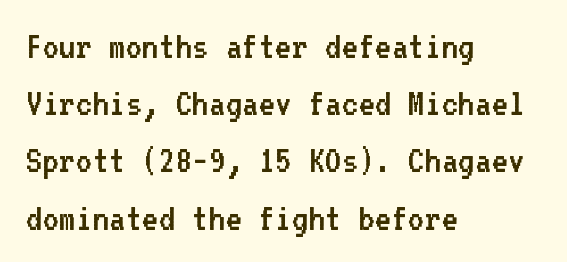
{"serif": "no", "italic": "no", "bold": "no", "weight": "regular", "width": "normal", "stroke_contrast": "low", "x_height": "medium", "monospaced": "yes", "underline": "no", "align": "left", "line_spacing": "normal", "line_spacing_ratio": 1.43, "letter_spacing": "normal", "letter_spacing_em": 0.0, "glyph_px": 40}
